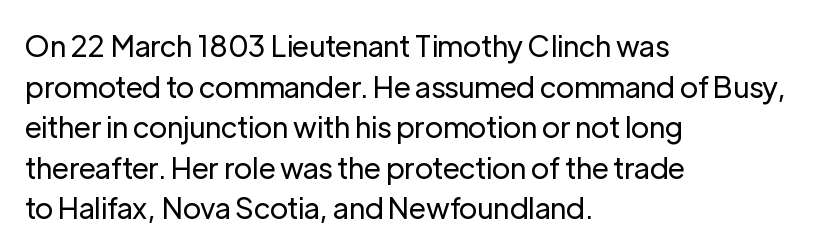
{"serif": "no", "italic": "no", "bold": "no", "weight": "regular", "width": "normal", "stroke_contrast": "low", "x_height": "medium", "monospaced": "no", "underline": "no", "align": "left", "line_spacing": "normal", "line_spacing_ratio": 1.4, "letter_spacing": "normal", "letter_spacing_em": 0.0, "glyph_px": 29}
